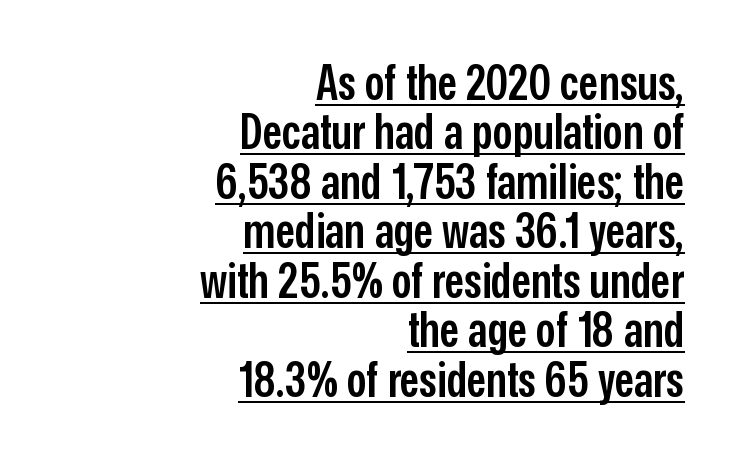
Q: Is the text bold? A: Semi-bold.
Q: Is the text italic (slanted)? A: No, it is upright.
Q: Is the typeface a serif or a sans-serif typeface? A: Sans-serif.
Q: Is the text underlined? A: Yes.
Q: How is the paragraph aligned? A: Right-aligned.
Q: Is the spacing between letters normal or unusually wide? A: Normal.
Q: Is the spacing between lines tight, normal or loose? A: Tight.
Q: Width (condensed, normal, or wide)? A: Condensed.
Q: Stroke contrast? A: Low.
Q: x-height? A: Medium.
Q: Monospaced? A: No.
